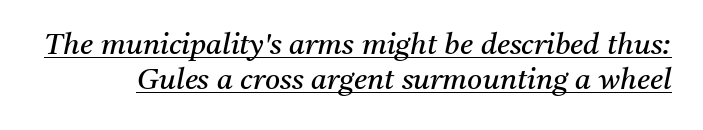
Is this a sans? No — the strokes have serifs. Yep, that's italic — everything's leaning. No extra ink here — the face is not bold. Proportional: the letters do not fall into vertical columns. A rule runs beneath these lines of type. You could call the tracking neutral — neither tight nor loose.
